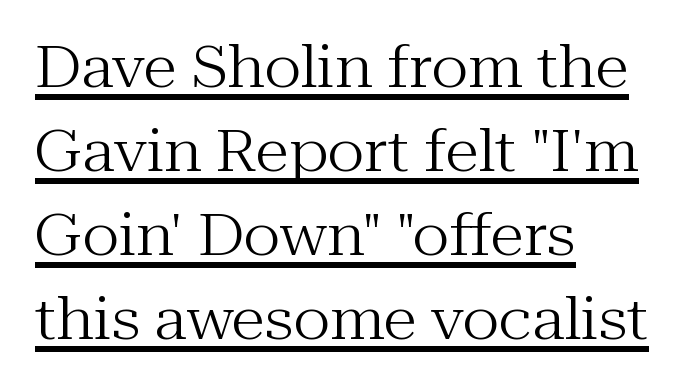
{"serif": "yes", "italic": "no", "bold": "no", "weight": "regular", "width": "normal", "stroke_contrast": "medium", "x_height": "medium", "monospaced": "no", "underline": "yes", "align": "left", "line_spacing": "normal", "line_spacing_ratio": 1.5, "letter_spacing": "normal", "letter_spacing_em": 0.0, "glyph_px": 56}
